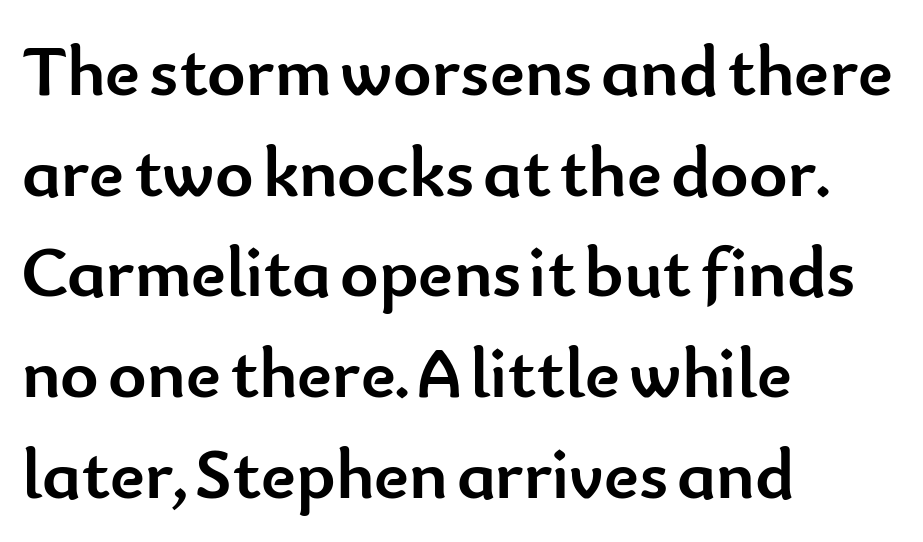
{"serif": "no", "italic": "no", "bold": "yes", "weight": "semibold", "width": "normal", "stroke_contrast": "low", "x_height": "small", "monospaced": "no", "underline": "no", "align": "left", "line_spacing": "normal", "line_spacing_ratio": 1.38, "letter_spacing": "normal", "letter_spacing_em": 0.0, "glyph_px": 73}
